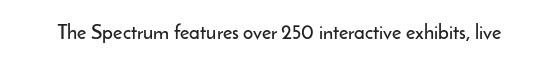
Q: Is the text italic (slanted)? A: No, it is upright.
Q: Is the text underlined? A: No.
Q: Is the spacing between letters normal or unusually wide? A: Normal.
